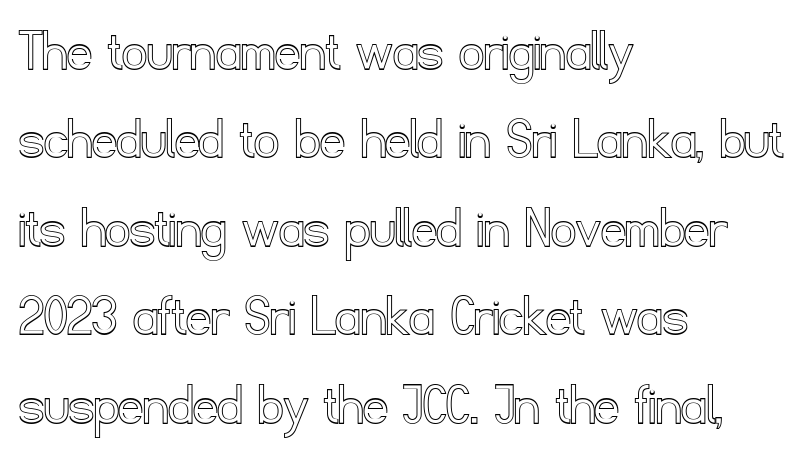
This is the regular roman posture of the typeface. All the whitespace from short lines collects on the right. The leading is moderate, giving the passage an even texture. There is no visible air inserted between adjacent glyphs. You could not count columns in this text — the font is proportionally spaced. Descenders are the only things crossing below the line.
